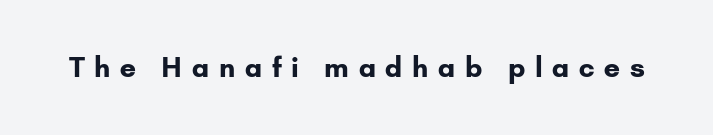
The image shows 27 px bold type, upright; set unusually wide letter spacing (+0.36 em), not underlined.
